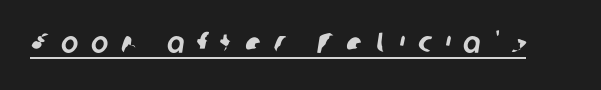
{"serif": "no", "width": "normal", "stroke_contrast": "low", "x_height": "medium", "monospaced": "no", "underline": "yes", "letter_spacing": "wide", "letter_spacing_em": 0.45, "glyph_px": 29}
